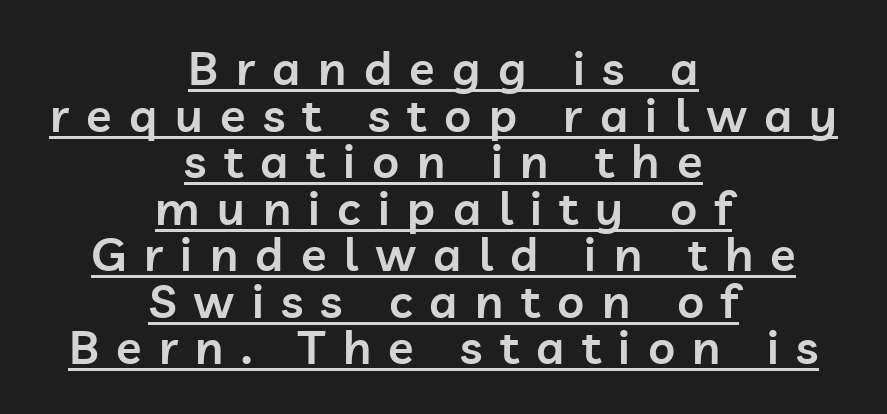
The image shows 47 px semibold sans-serif type, upright; set centered, tight line spacing (0.99x), unusually wide letter spacing (+0.37 em), underlined; low stroke contrast and a medium x-height.
